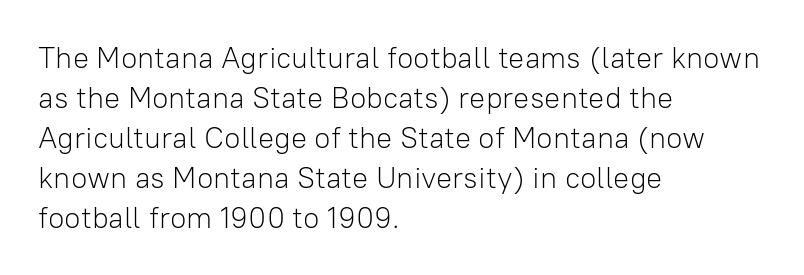
Q: Is the text bold? A: No.
Q: Is the text italic (slanted)? A: No, it is upright.
Q: Is the typeface a serif or a sans-serif typeface? A: Sans-serif.
Q: Is the text underlined? A: No.
Q: How is the paragraph aligned? A: Left-aligned.
Q: Is the spacing between letters normal or unusually wide? A: Normal.
Q: Is the spacing between lines tight, normal or loose? A: Normal.
Q: Width (condensed, normal, or wide)? A: Normal.
Q: Stroke contrast? A: Low.
Q: x-height? A: Medium.
Q: Monospaced? A: No.
